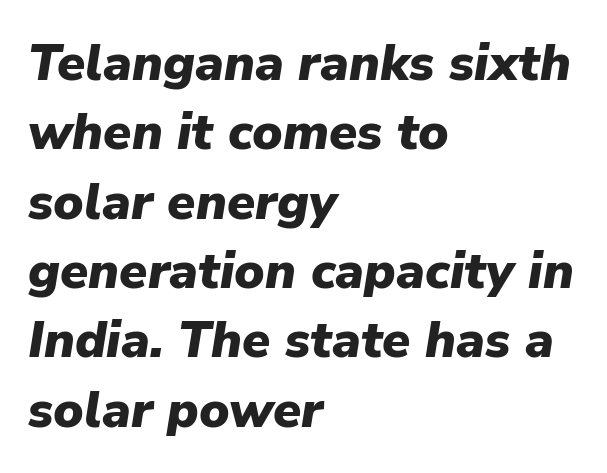
Notice how the passage keeps a crisp vertical edge on the left only. The passage shown has conventional tracking throughout. What weight is shown? A full bold with thick strokes. Quick note: underline off. Normally led — the rows are evenly, conventionally spaced. Each letter keeps its own natural width here, so spacing adapts to shape.
